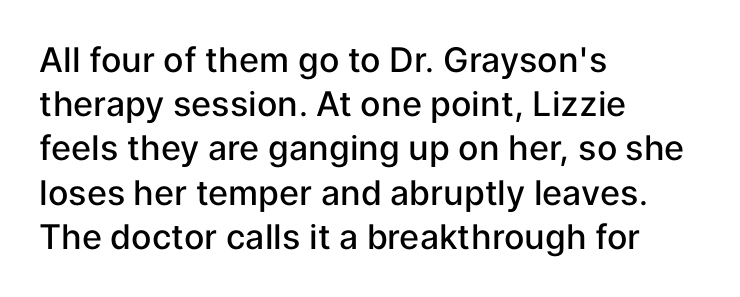
The image shows 34 px semibold sans-serif type, upright; set left-aligned, normal line spacing (1.3x), normal letter spacing, not underlined; low stroke contrast and a medium x-height.
